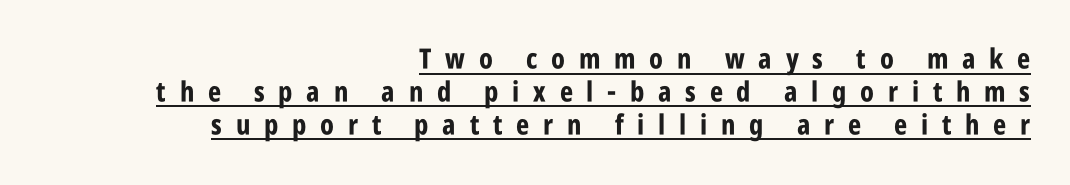
I'd call this a sans setting — the letters go barefoot. Quick note: underline on. Note the varied advance widths — an 'i' is clearly narrower than an 'm'. The lettering stays uniformly vertical, giving the passage a roman look. There is plenty of visible air inserted between adjacent glyphs.
